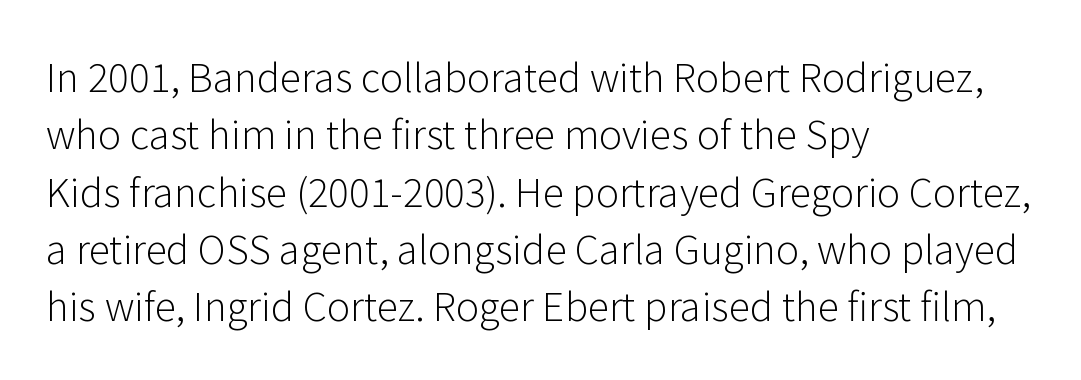
The image shows 39 px light sans-serif type, upright; set left-aligned, normal line spacing (1.47x), normal letter spacing, not underlined; low stroke contrast and a medium x-height.
